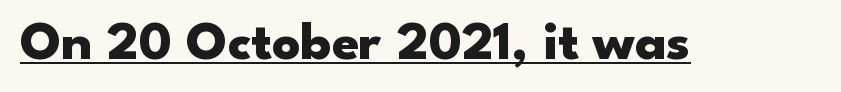
Q: Is the text bold? A: Yes.
Q: Is the text italic (slanted)? A: No, it is upright.
Q: Is the typeface a serif or a sans-serif typeface? A: Sans-serif.
Q: Is the text underlined? A: Yes.
Q: Is the spacing between letters normal or unusually wide? A: Normal.
Q: Width (condensed, normal, or wide)? A: Wide.
Q: Stroke contrast? A: Low.
Q: x-height? A: Small.
Q: Monospaced? A: No.
